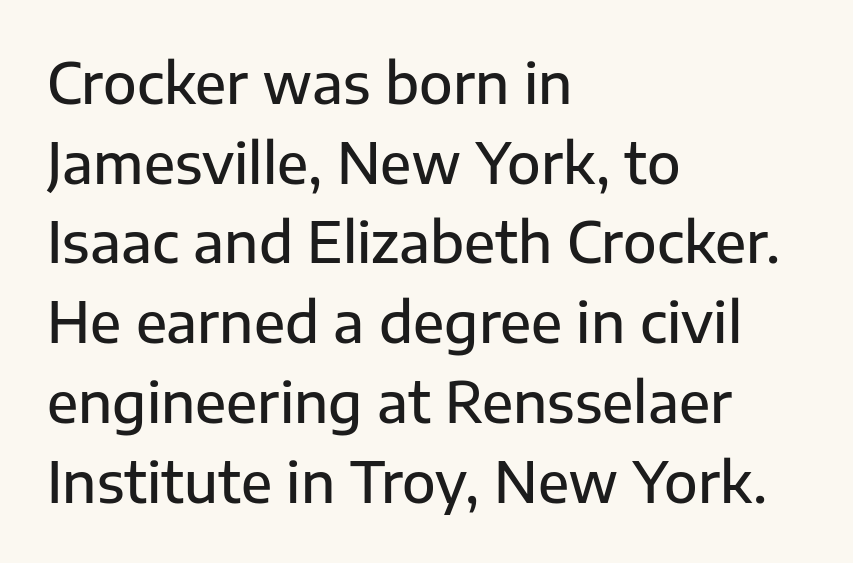
{"serif": "no", "italic": "no", "bold": "semi", "weight": "semibold", "width": "normal", "stroke_contrast": "low", "x_height": "medium", "monospaced": "no", "underline": "no", "align": "left", "line_spacing": "normal", "line_spacing_ratio": 1.45, "letter_spacing": "normal", "letter_spacing_em": 0.0, "glyph_px": 55}
